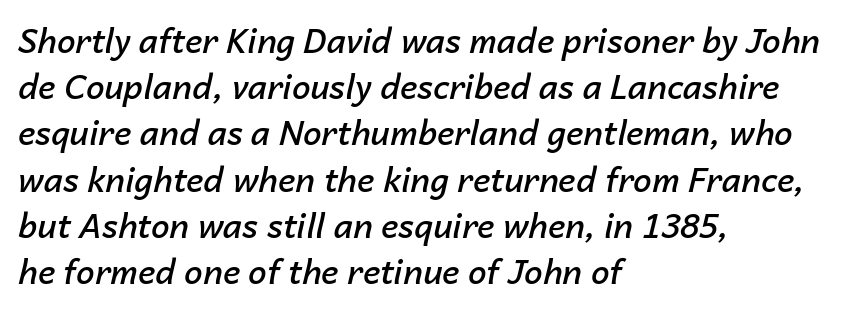
{"italic": "yes", "lean": "right", "slant_degrees": 14, "bold": "semi", "weight": "semibold", "width": "normal", "stroke_contrast": "low", "x_height": "medium", "monospaced": "no", "underline": "no", "align": "left", "line_spacing": "normal", "line_spacing_ratio": 1.4, "letter_spacing": "normal", "letter_spacing_em": 0.0, "glyph_px": 33}
